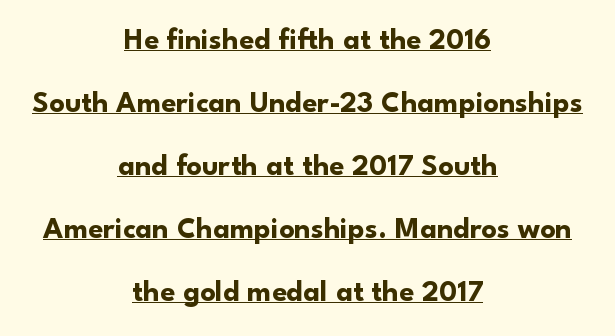
The image shows 30 px bold sans-serif type, upright; set centered, loose line spacing (2.1x), normal letter spacing, underlined; low stroke contrast and a small x-height.
